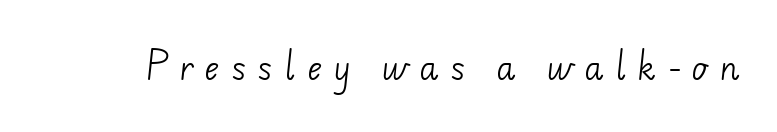
The image shows 32 px light sans-serif type; set unusually wide letter spacing (+0.35 em), not underlined; low stroke contrast and a small x-height.
